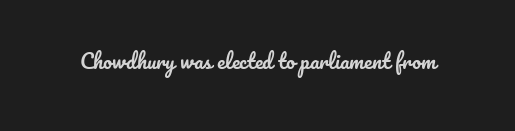
These lines keep a tight, regular rhythm from letter to letter. Unmarked baselines from the first word to the last.
